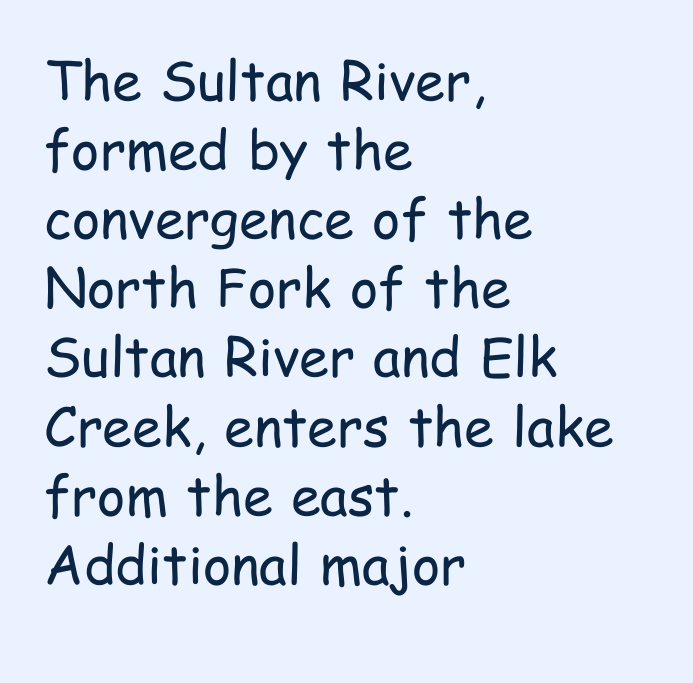
{"serif": "no", "italic": "no", "bold": "no", "weight": "regular", "width": "condensed", "stroke_contrast": "low", "x_height": "medium", "monospaced": "no", "underline": "no", "align": "left", "line_spacing": "normal", "line_spacing_ratio": 1.28, "letter_spacing": "normal", "letter_spacing_em": 0.0, "glyph_px": 54}
